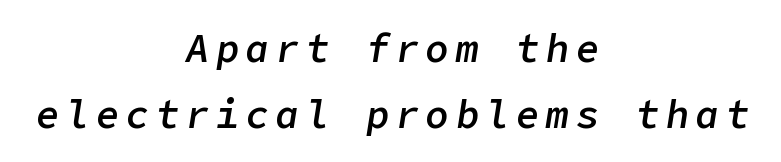
{"italic": "yes", "lean": "right", "slant_degrees": 9, "bold": "semi", "weight": "semibold", "width": "normal", "stroke_contrast": "low", "x_height": "medium", "underline": "no", "align": "center", "line_spacing": "normal", "line_spacing_ratio": 1.68, "glyph_px": 39}
